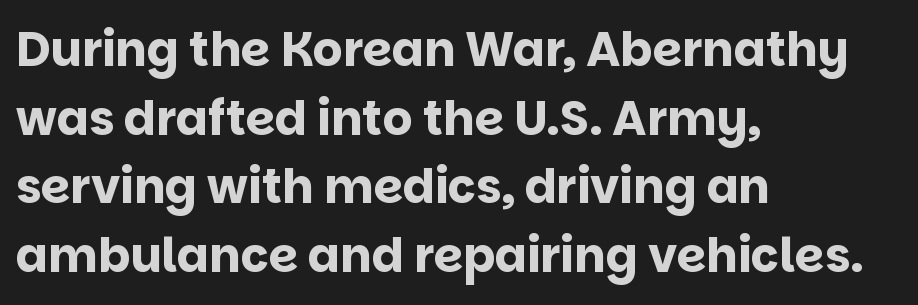
Heavy-handed strokes throughout: this text is bold. The letters advance in unequal steps, a hallmark of proportional type. Every row of glyphs begins at an identical x-position on the left. The passage shown is typeset with a sans-serif family.
